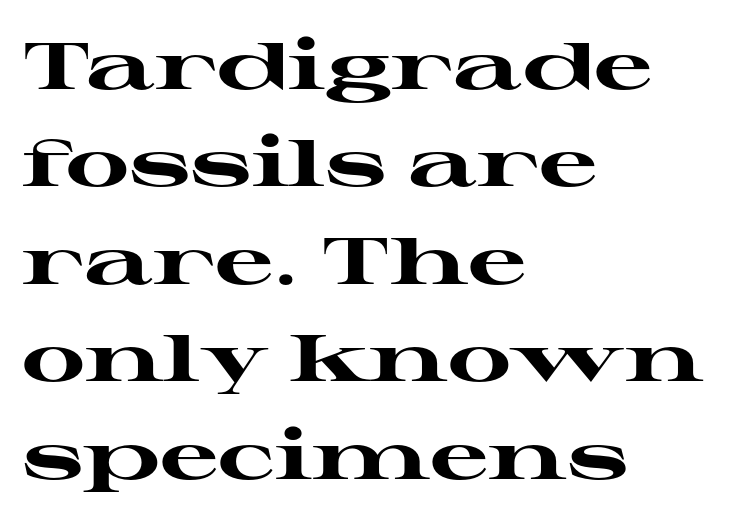
{"serif": "yes", "italic": "no", "bold": "yes", "weight": "heavy", "width": "wide", "stroke_contrast": "high", "x_height": "medium", "monospaced": "no", "underline": "no", "align": "left", "line_spacing": "normal", "line_spacing_ratio": 1.5, "letter_spacing": "normal", "letter_spacing_em": 0.0, "glyph_px": 65}
